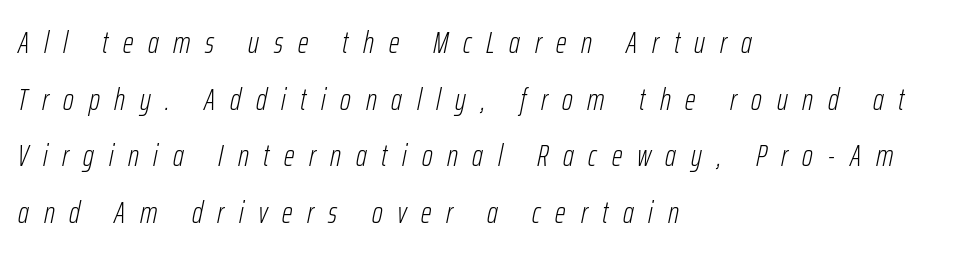
{"italic": "yes", "lean": "right", "slant_degrees": 12, "bold": "no", "weight": "light", "width": "condensed", "stroke_contrast": "low", "x_height": "medium", "monospaced": "no", "underline": "no", "align": "left", "line_spacing_ratio": 1.89, "letter_spacing": "wide", "letter_spacing_em": 0.49, "glyph_px": 30}
